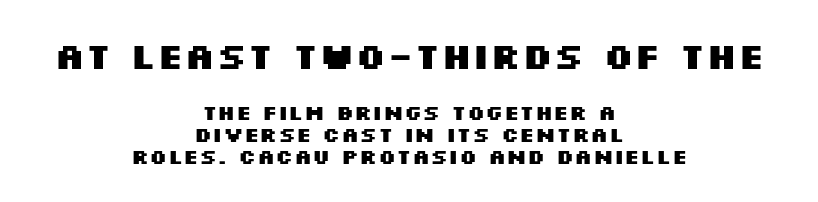
Weight: bold. These lines are rendered in a variable-pitch font. Upright lettering throughout. In CSS terms this would be text-align: center.
